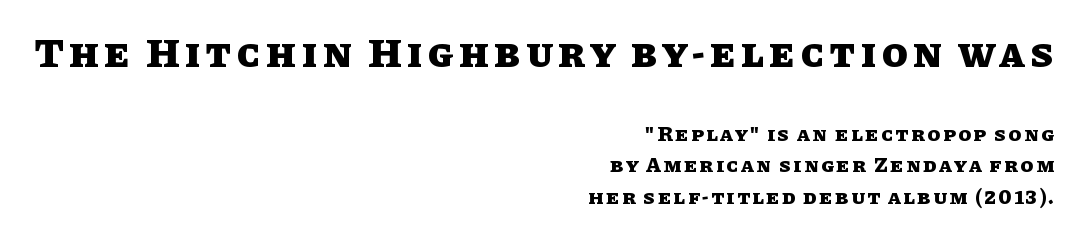
{"italic": "no", "bold": "yes", "weight": "heavy", "width": "normal", "stroke_contrast": "low", "x_height": "large", "monospaced": "no", "underline": "no", "align": "right", "line_spacing": "normal", "line_spacing_ratio": 1.5, "larger_block": "first", "size_ratio": 2.0, "glyph_px": 42}
